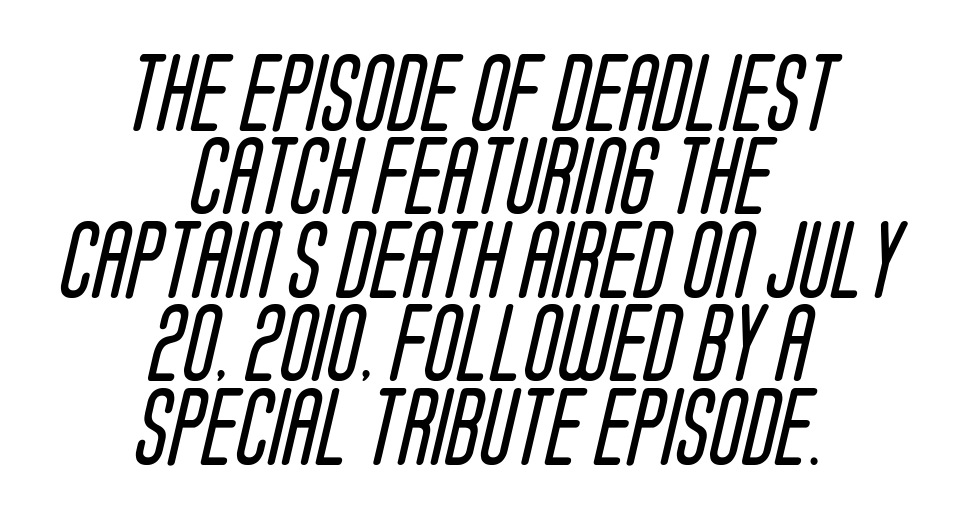
How would I describe the line gaps? Narrow and economical. Are there feet on the stems? There aren't — it's a sans. Is the letter spacing exaggerated? No — it looks like the ordinary default. The passage shown is not underscored anywhere. Character widths vary here, with narrow letters taking less room than wide ones.
